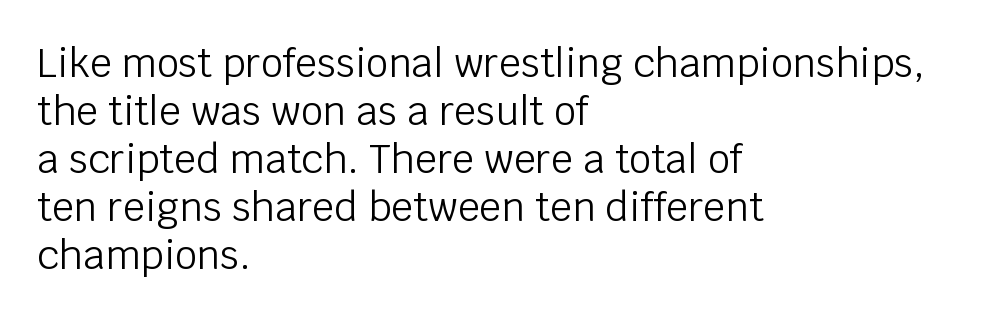
The image shows 39 px light sans-serif type, upright; set left-aligned, line spacing 1.23x, normal letter spacing, not underlined; low stroke contrast and a large x-height.
